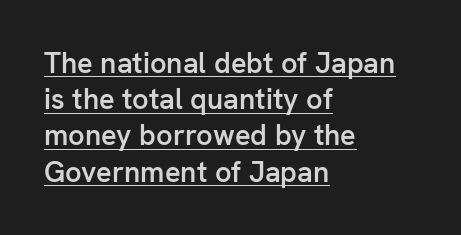
The image shows 29 px semibold sans-serif type, upright; set left-aligned, normal line spacing (1.25x), normal letter spacing, underlined; low stroke contrast and a medium x-height.
